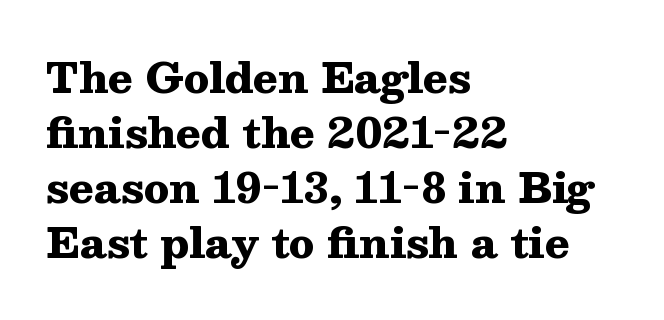
{"serif": "yes", "italic": "no", "bold": "yes", "weight": "heavy", "width": "wide", "stroke_contrast": "medium", "x_height": "medium", "monospaced": "no", "underline": "no", "align": "left", "line_spacing": "normal", "line_spacing_ratio": 1.34, "letter_spacing": "normal", "letter_spacing_em": 0.0, "glyph_px": 41}
